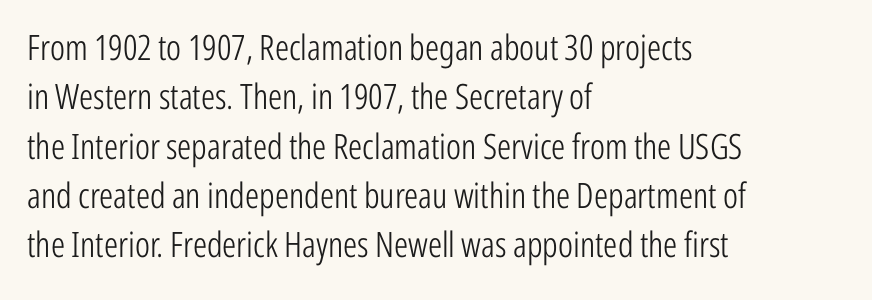
{"serif": "no", "italic": "no", "bold": "no", "weight": "light", "width": "condensed", "stroke_contrast": "low", "x_height": "medium", "monospaced": "no", "underline": "no", "align": "left", "line_spacing": "normal", "line_spacing_ratio": 1.41, "letter_spacing": "normal", "letter_spacing_em": 0.0, "glyph_px": 35}
